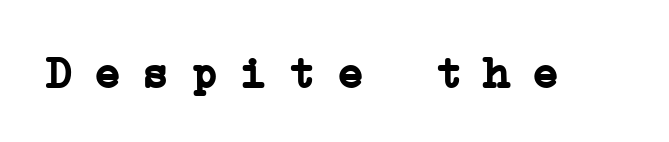
{"serif": "yes", "italic": "no", "bold": "yes", "weight": "semibold", "width": "normal", "stroke_contrast": "low", "x_height": "medium", "underline": "no", "letter_spacing": "wide", "letter_spacing_em": 0.48, "glyph_px": 45}
